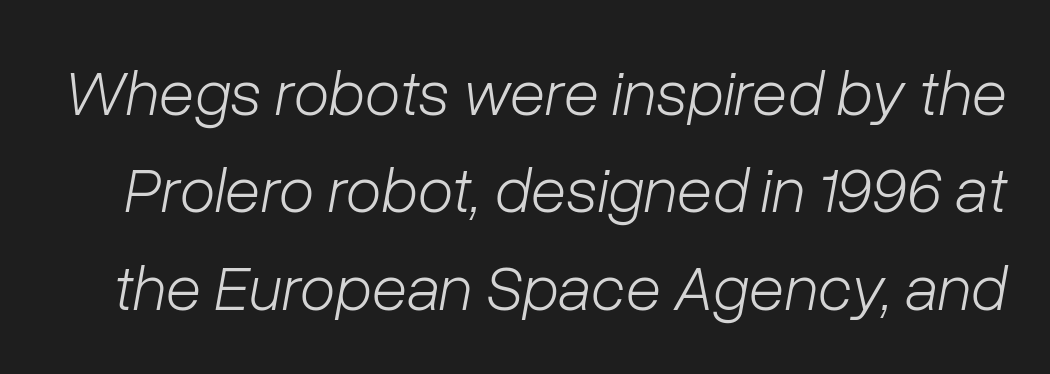
The horizontal fit of the characters is conventional and even. Line spacing here is normal. The foot of each line stays bare and open. The rendering applies a slant to the glyphs. Is this a fixed-width face? No — the glyphs have proportional, varying widths. On a weight scale, this lands at 450 or below.
